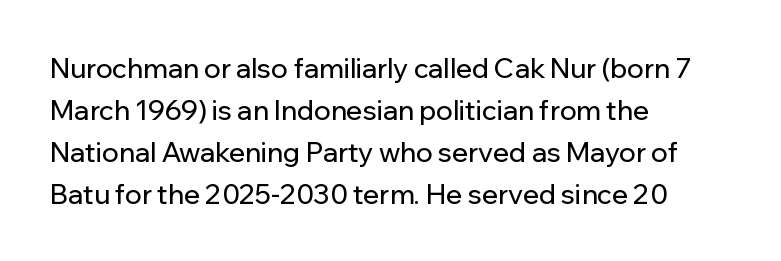
The image shows 27 px text type, upright; set left-aligned, normal line spacing (1.55x), normal letter spacing, not underlined.
